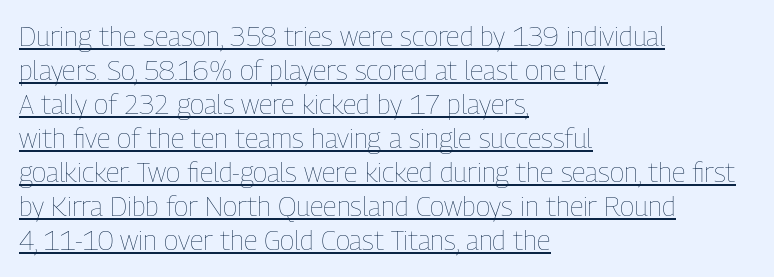
A rule runs beneath these lines of type. These lines sit exactly where default settings would place them. This rendering leaves character spacing at its baseline value. The specimen reads as upright at a glance.
